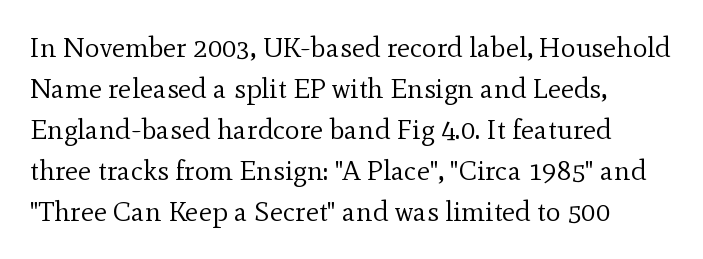
{"serif": "yes", "italic": "no", "bold": "no", "weight": "regular", "width": "normal", "x_height": "small", "monospaced": "no", "underline": "no", "align": "left", "line_spacing": "normal", "line_spacing_ratio": 1.46, "letter_spacing": "normal", "letter_spacing_em": 0.0, "glyph_px": 28}
